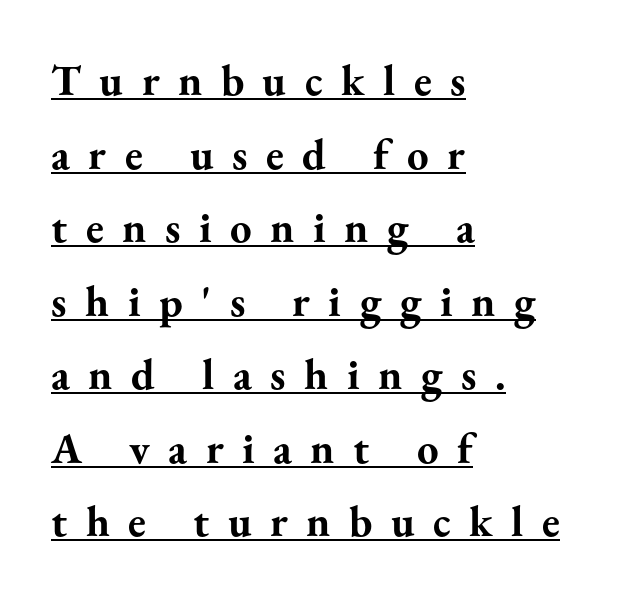
Beneath each row of characters lies a ruled line. Typeset ragged right — the left edge is the straight one. What stands out about the letter spacing? Its width — letters are far apart. Quick note: not italic, upright. The rendering shows small feet on the letterforms — a serif design. You could not count columns in this text — the font is proportionally spaced.
